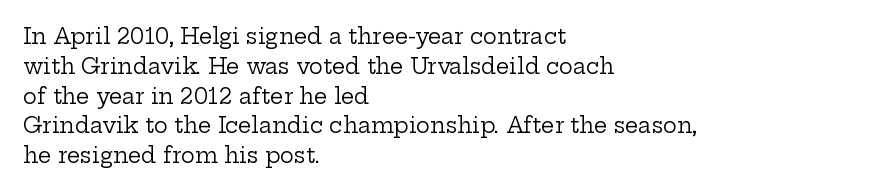
{"italic": "no", "bold": "no", "underline": "no", "align": "left", "line_spacing": "normal", "line_spacing_ratio": 1.42, "letter_spacing": "normal", "letter_spacing_em": 0.0, "glyph_px": 21}
